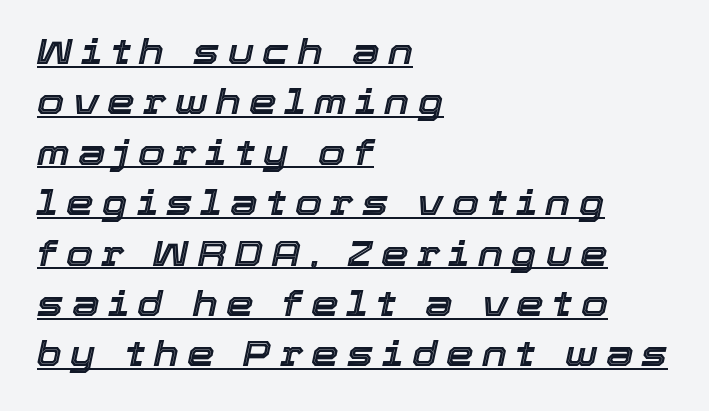
Q: Is the text italic (slanted)? A: Yes, it leans right by about 12 degrees.
Q: Is the text underlined? A: Yes.
Q: How is the paragraph aligned? A: Left-aligned.
Q: Is the spacing between letters normal or unusually wide? A: Unusually wide.
Q: Is the spacing between lines tight, normal or loose? A: Normal.
Q: Width (condensed, normal, or wide)? A: Normal.
Q: x-height? A: Medium.
Q: Monospaced? A: No.
